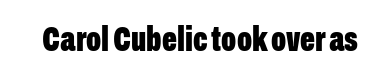
No feet cap the strokes, marking this as sans-serif type. The space directly below the letters is spotless. Notice how the stems are strictly vertical — no italics here. This is heavy type, rendered in bold. The passage shown is typed in a proportional face where columns would drift. The letters sit at their default tracking, neither squeezed nor spread.
